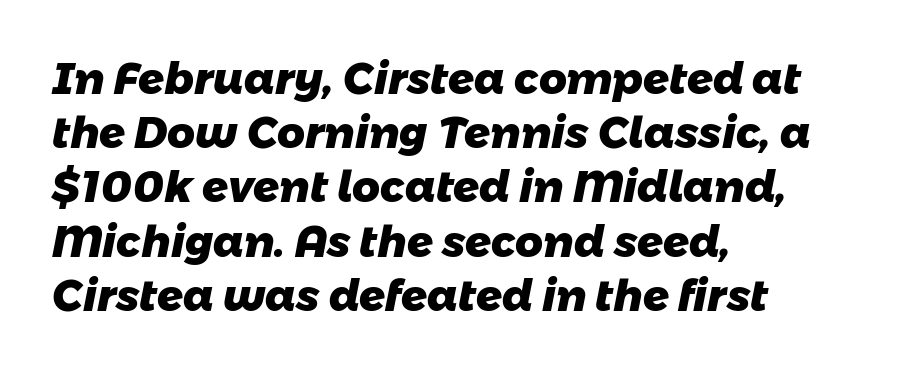
The image shows 43 px heavy sans-serif type; set left-aligned, normal line spacing (1.26x), normal letter spacing, not underlined; low stroke contrast and a medium x-height.
